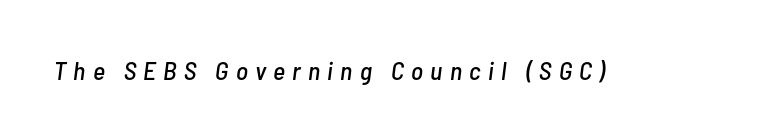
Q: Is the text italic (slanted)? A: Yes, it leans right by about 7 degrees.
Q: Is the text underlined? A: No.
Q: Is the spacing between letters normal or unusually wide? A: Unusually wide.
